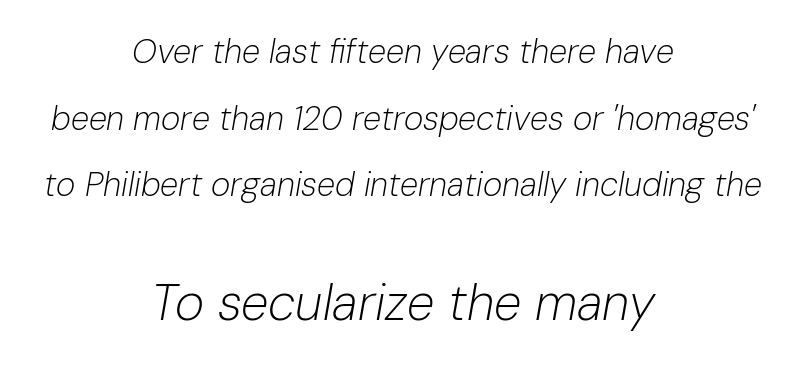
{"italic": "yes", "lean": "right", "slant_degrees": 10, "bold": "no", "weight": "light", "width": "normal", "stroke_contrast": "low", "x_height": "medium", "monospaced": "no", "underline": "no", "align": "center", "line_spacing": "loose", "line_spacing_ratio": 2.02, "letter_spacing": "normal", "letter_spacing_em": 0.0, "larger_block": "second", "size_ratio": 1.52, "glyph_px": 50}
